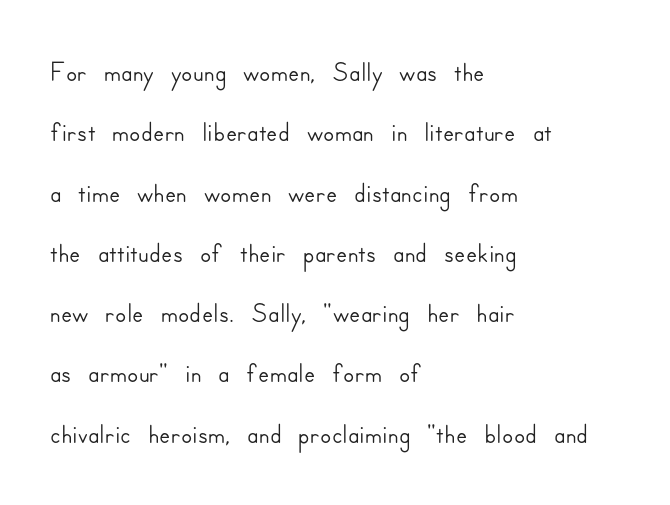
{"serif": "no", "italic": "no", "width": "normal", "stroke_contrast": "low", "x_height": "small", "monospaced": "no", "underline": "no", "align": "left", "line_spacing": "normal", "line_spacing_ratio": 1.47, "letter_spacing": "normal", "letter_spacing_em": 0.0, "glyph_px": 41}
